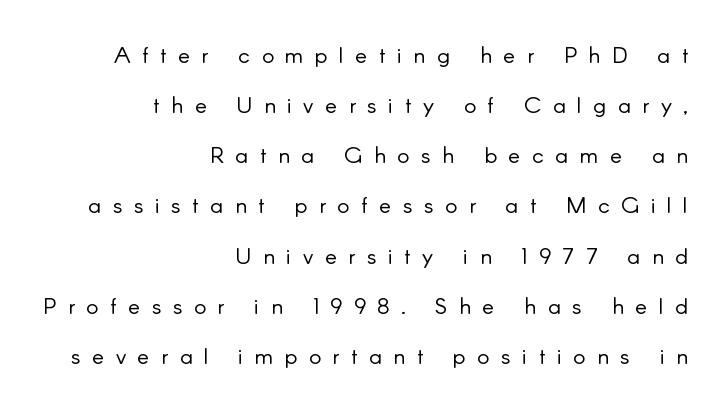
The paragraph shown leans on its right margin. Short note: letters widely spaced. A typesetter would mark this as roman, not italic. The typeface has the unassuming heft of standard copy or less. The space directly below the letters is spotless.
